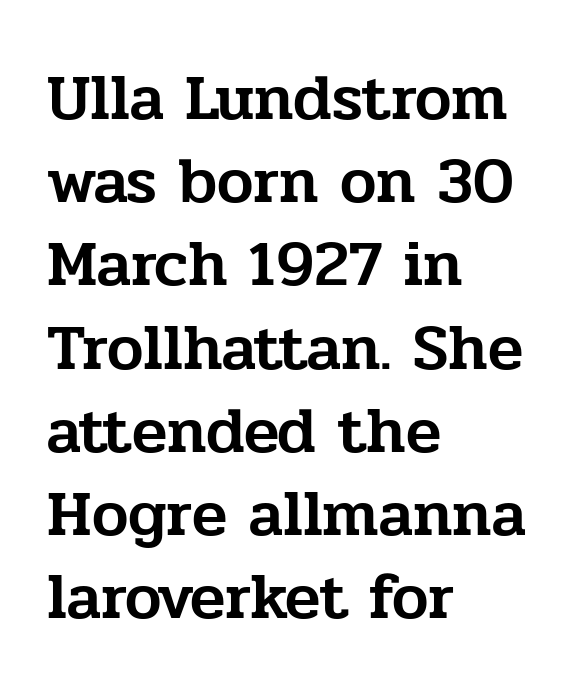
Q: Is the text italic (slanted)? A: No, it is upright.
Q: Is the typeface a serif or a sans-serif typeface? A: Serif.
Q: Is the text underlined? A: No.
Q: How is the paragraph aligned? A: Left-aligned.
Q: Is the spacing between letters normal or unusually wide? A: Normal.
Q: Is the spacing between lines tight, normal or loose? A: Normal.
Q: Width (condensed, normal, or wide)? A: Normal.
Q: Stroke contrast? A: Low.
Q: x-height? A: Medium.
Q: Monospaced? A: No.
